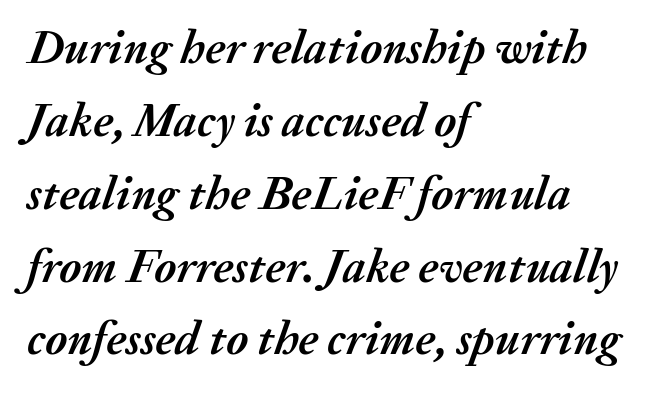
In CSS terms this would be text-align: left. A full-strength bold gives these letters their thick strokes. Style check: oblique. You could not count columns in this text — the font is proportionally spaced. Students, observe: this is what conventionally led text looks like. Nothing unusual about the tracking: characters are spaced as the font intends.
